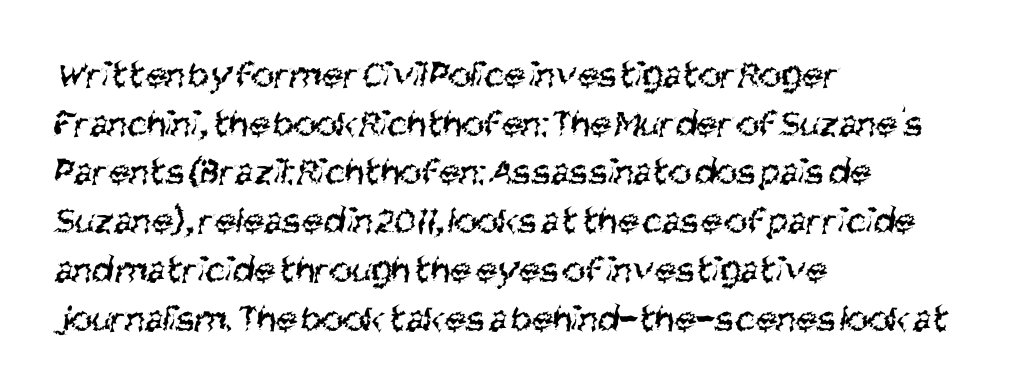
Q: Is the text bold? A: No.
Q: Is the typeface a serif or a sans-serif typeface? A: Sans-serif.
Q: Is the text underlined? A: No.
Q: How is the paragraph aligned? A: Left-aligned.
Q: Is the spacing between letters normal or unusually wide? A: Normal.
Q: Is the spacing between lines tight, normal or loose? A: Normal.
Q: Width (condensed, normal, or wide)? A: Condensed.
Q: Stroke contrast? A: Medium.
Q: x-height? A: Large.
Q: Monospaced? A: No.
